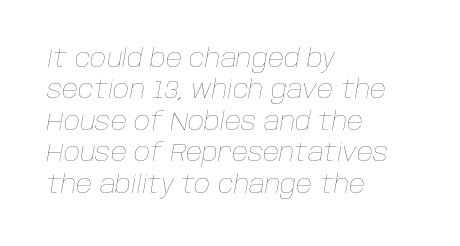
Q: Is the text bold? A: No.
Q: Is the text italic (slanted)? A: Yes, it leans right by about 10 degrees.
Q: Is the text underlined? A: No.
Q: How is the paragraph aligned? A: Left-aligned.
Q: Is the spacing between letters normal or unusually wide? A: Normal.
Q: Is the spacing between lines tight, normal or loose? A: Normal.
